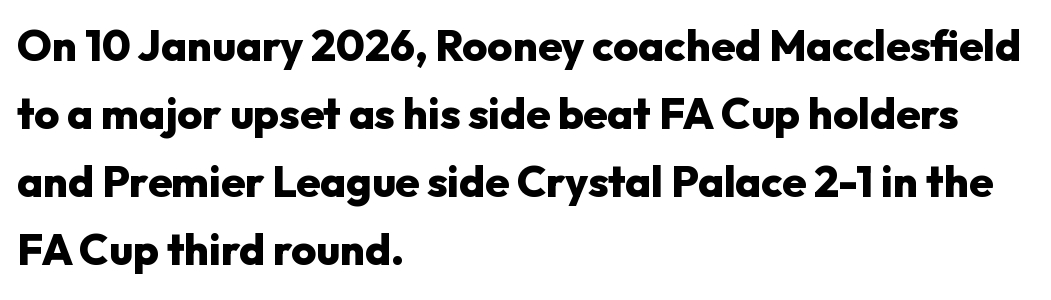
{"serif": "no", "italic": "no", "bold": "yes", "weight": "heavy", "width": "normal", "stroke_contrast": "low", "x_height": "medium", "monospaced": "no", "underline": "no", "align": "left", "line_spacing": "normal", "line_spacing_ratio": 1.58, "letter_spacing": "normal", "letter_spacing_em": 0.0, "glyph_px": 43}
